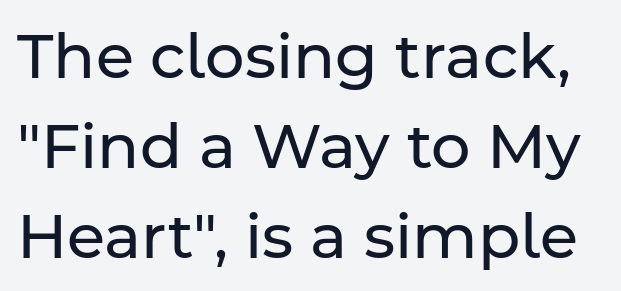
The image shows 62 px regular-weight sans-serif type, upright; set normal line spacing (1.45x), normal letter spacing, not underlined; low stroke contrast and a medium x-height.
